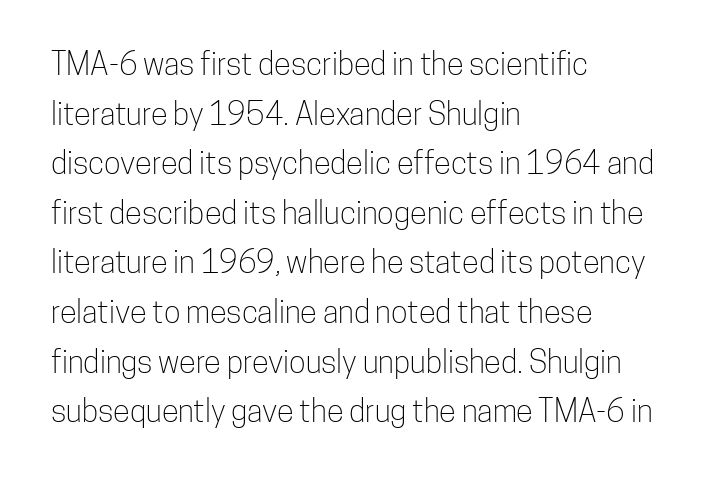
Q: Is the text bold? A: No.
Q: Is the text italic (slanted)? A: No, it is upright.
Q: Is the typeface a serif or a sans-serif typeface? A: Sans-serif.
Q: Is the text underlined? A: No.
Q: How is the paragraph aligned? A: Left-aligned.
Q: Is the spacing between letters normal or unusually wide? A: Normal.
Q: Is the spacing between lines tight, normal or loose? A: Normal.
Q: Width (condensed, normal, or wide)? A: Condensed.
Q: Stroke contrast? A: Low.
Q: x-height? A: Medium.
Q: Monospaced? A: No.
